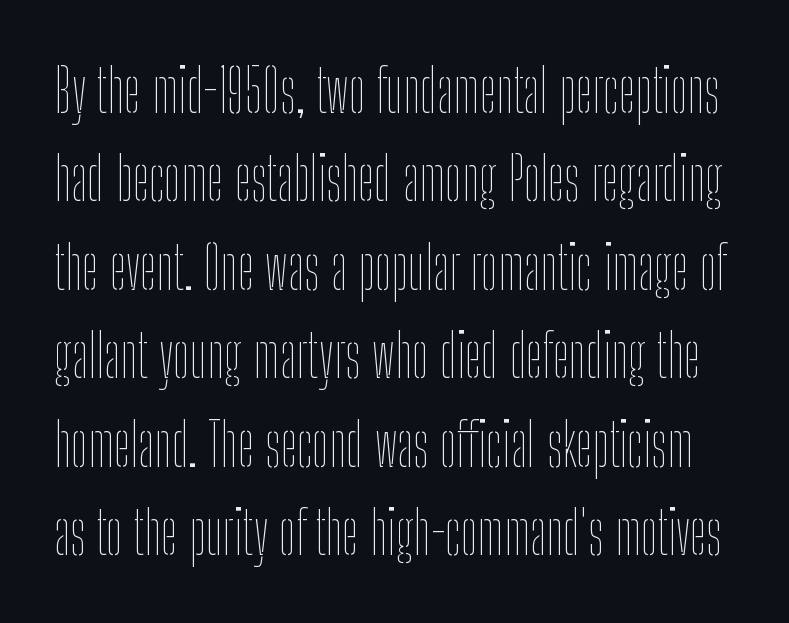
Q: Is the text bold? A: No.
Q: Is the text italic (slanted)? A: No, it is upright.
Q: Is the text underlined? A: No.
Q: Is the spacing between letters normal or unusually wide? A: Normal.
Q: Is the spacing between lines tight, normal or loose? A: Normal.
Q: Width (condensed, normal, or wide)? A: Condensed.
Q: Stroke contrast? A: Low.
Q: x-height? A: Medium.
Q: Monospaced? A: No.
